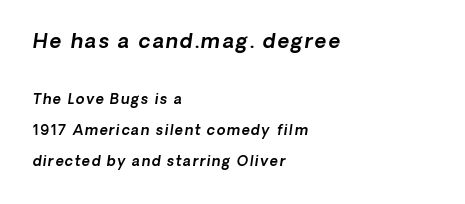
The image shows 20 px text type; set left-aligned, loose line spacing (2.21x), not underlined; the first (top) block is 1.43x larger.
